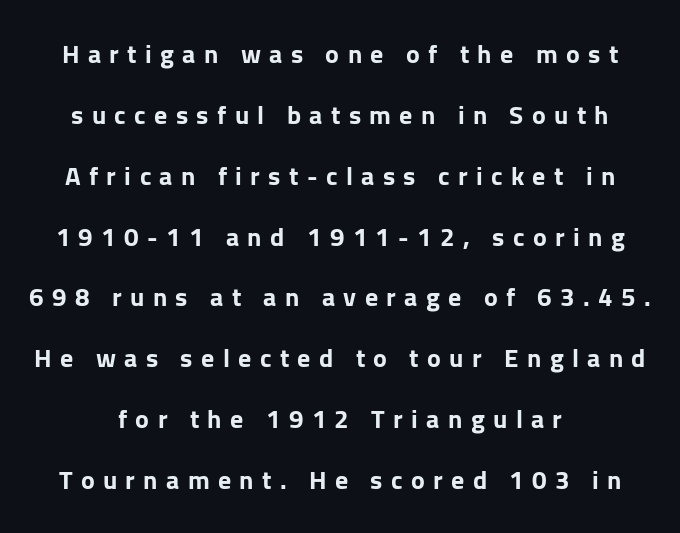
{"italic": "no", "bold": "yes", "underline": "no", "align": "center", "line_spacing": "loose", "line_spacing_ratio": 2.34, "letter_spacing": "wide", "letter_spacing_em": 0.32, "glyph_px": 26}
